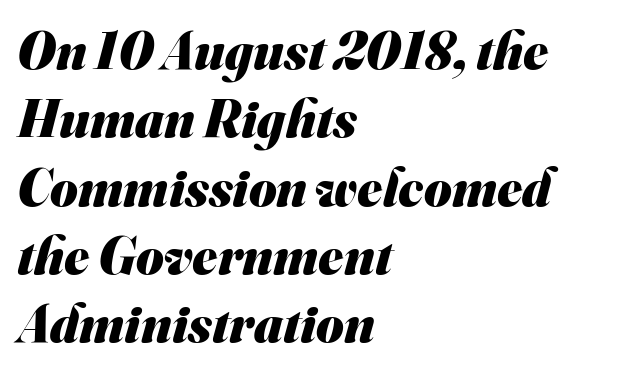
The image shows 53 px heavy sans-serif type; set left-aligned, normal line spacing (1.29x), normal letter spacing, not underlined; medium stroke contrast and a small x-height.
